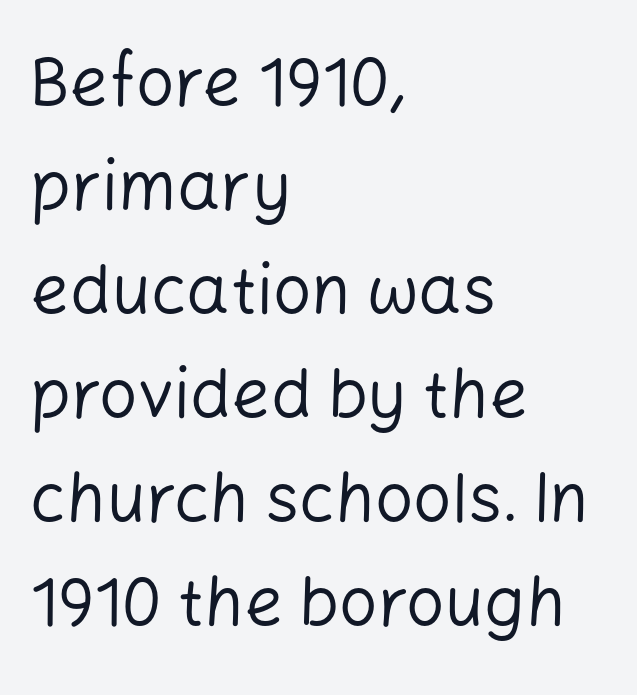
How are the letters spaced? Ordinarily, with no added tracking. Only glyphs here, with clear space below each row. Stem width sits at or under what a default text font uses. What kind of face is this? One without serifs — a sans.
